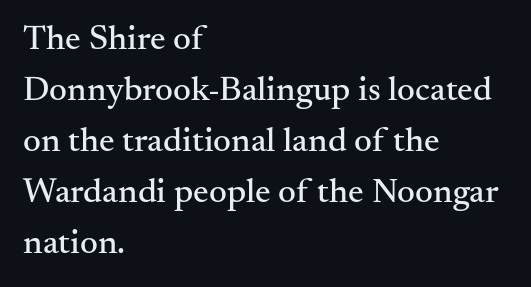
The image shows 35 px serif type, upright; set left-aligned, normal line spacing (1.46x), normal letter spacing, not underlined; medium stroke contrast and a small x-height.
